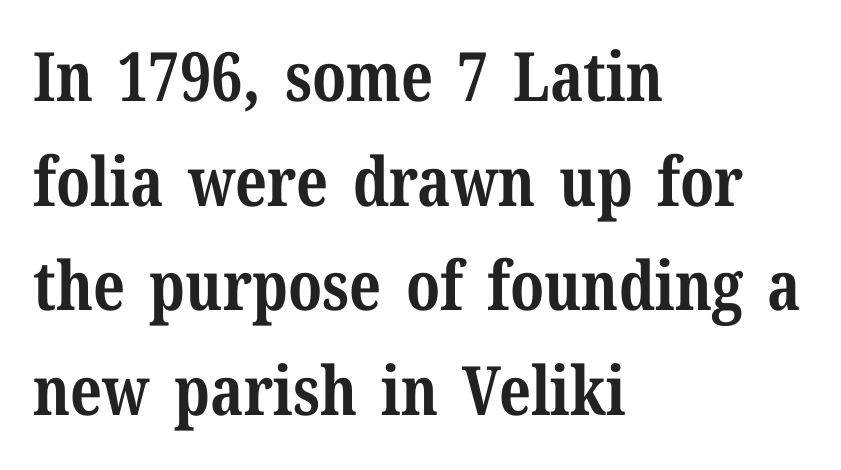
A normal amount of white space separates one row of letters from the next. Reading down the block, your eye returns to a fixed left position each line. You'd pick this weight for a headline — it's a proper bold. The passage shown is typed in a proportional face where columns would drift.
